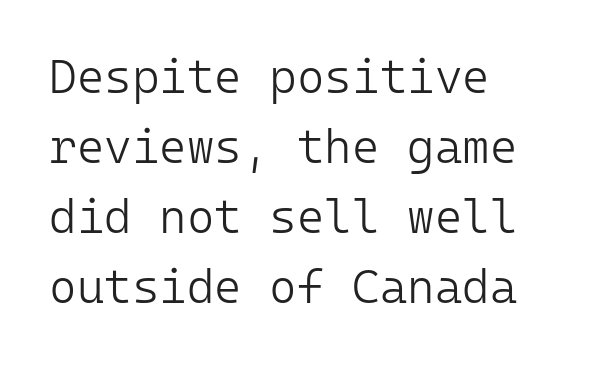
Q: Is the text bold? A: No.
Q: Is the text italic (slanted)? A: No, it is upright.
Q: Is the typeface a serif or a sans-serif typeface? A: Sans-serif.
Q: Is the text underlined? A: No.
Q: How is the paragraph aligned? A: Left-aligned.
Q: Is the spacing between letters normal or unusually wide? A: Normal.
Q: Is the spacing between lines tight, normal or loose? A: Normal.
Q: Width (condensed, normal, or wide)? A: Normal.
Q: Stroke contrast? A: Low.
Q: x-height? A: Medium.
Q: Monospaced? A: Yes.
